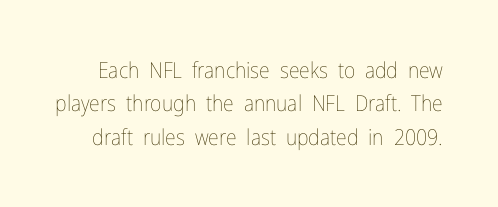
The image shows 22 px text type, upright; set normal line spacing (1.52x), normal letter spacing, not underlined.
